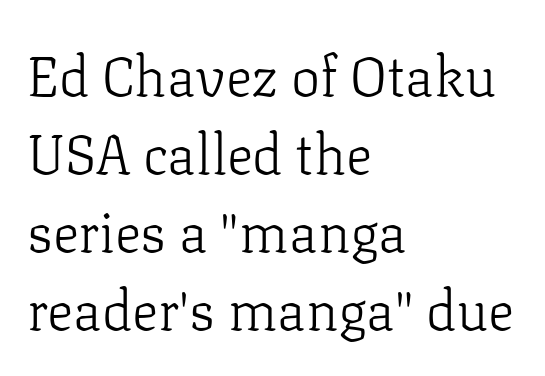
A classic flush-left, rag-right setting is used for this passage. Small tapered or slab feet sit at the stroke ends, so this counts as serif. Is this a fixed-width face? No — the glyphs have proportional, varying widths. This rendering leaves character spacing at its baseline value. Each stroke keeps to a modest, everyday thickness or less.
